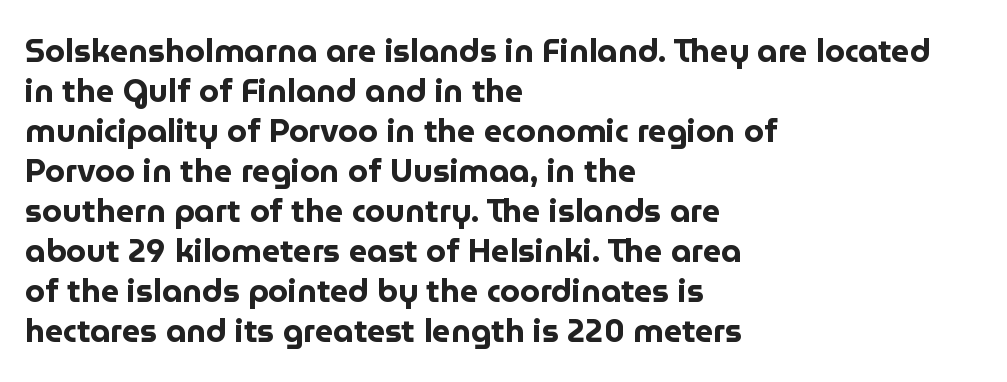
Q: Is the text bold? A: Yes.
Q: Is the text italic (slanted)? A: No, it is upright.
Q: Is the typeface a serif or a sans-serif typeface? A: Sans-serif.
Q: Is the text underlined? A: No.
Q: How is the paragraph aligned? A: Left-aligned.
Q: Is the spacing between letters normal or unusually wide? A: Normal.
Q: Is the spacing between lines tight, normal or loose? A: Normal.
Q: Width (condensed, normal, or wide)? A: Normal.
Q: Stroke contrast? A: Low.
Q: x-height? A: Medium.
Q: Monospaced? A: No.
